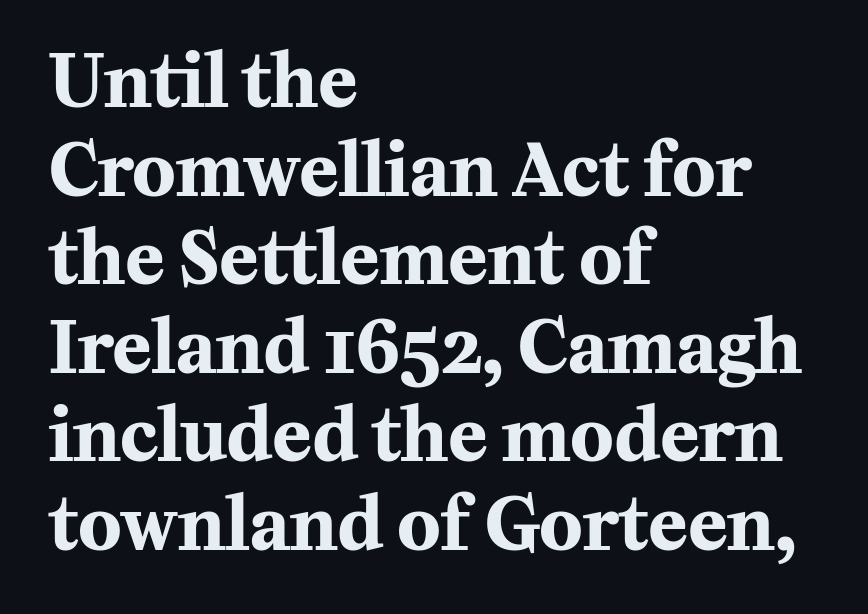
{"serif": "yes", "italic": "no", "bold": "yes", "weight": "bold", "width": "normal", "stroke_contrast": "medium", "x_height": "medium", "monospaced": "no", "underline": "no", "align": "left", "line_spacing_ratio": 1.23, "letter_spacing": "normal", "letter_spacing_em": 0.0, "glyph_px": 72}
